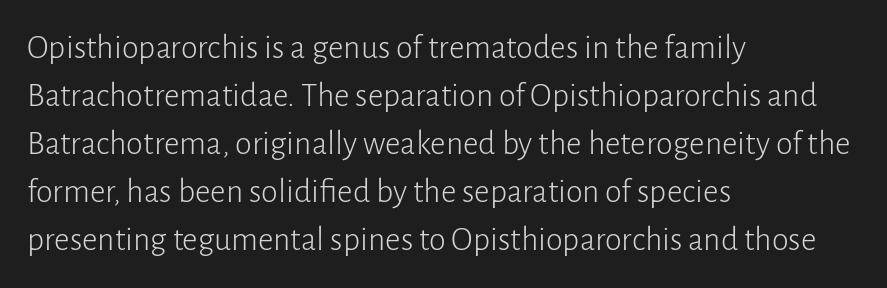
Look at the bottom of the vertical strokes: they stop flat, with no serifs. Just letters on the line, the space beneath them empty. Varying glyph widths throughout — classic text-font behaviour. Left-aligned paragraph, ragged on the right. Short note: letters normally spaced. The typesetting does not lean heavy: it is not bold.
